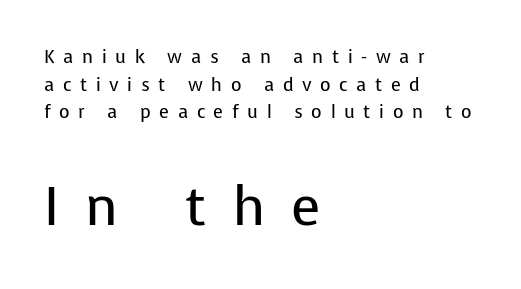
The passage shown is not bold in any degree. This sample uses expanded letter spacing, leaving extra air between glyphs. Typeset ragged right — the left edge is the straight one. Look at the bottom of the vertical strokes: they stop flat, with no serifs. Descender tails drop into unmarked territory.
